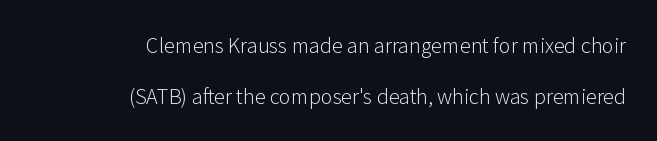
Q: Is the text bold? A: No.
Q: Is the text italic (slanted)? A: No, it is upright.
Q: Is the text underlined? A: No.
Q: How is the paragraph aligned? A: Right-aligned.
Q: Is the spacing between letters normal or unusually wide? A: Normal.
Q: Is the spacing between lines tight, normal or loose? A: Loose.
